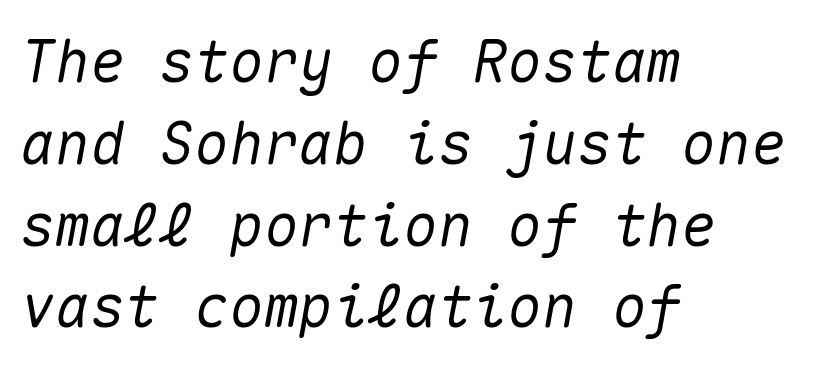
Q: Is the text italic (slanted)? A: Yes, it leans right by about 10 degrees.
Q: Is the text underlined? A: No.
Q: How is the paragraph aligned? A: Left-aligned.
Q: Is the spacing between letters normal or unusually wide? A: Normal.
Q: Is the spacing between lines tight, normal or loose? A: Normal.
Q: Width (condensed, normal, or wide)? A: Normal.
Q: Stroke contrast? A: Medium.
Q: x-height? A: Medium.
Q: Monospaced? A: Yes.
